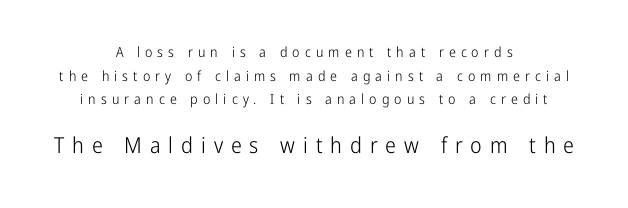
Q: Is the text bold? A: No.
Q: Is the text italic (slanted)? A: No, it is upright.
Q: Is the text underlined? A: No.
Q: How is the paragraph aligned? A: Centered.
Q: Is the spacing between letters normal or unusually wide? A: Unusually wide.
Q: Is the spacing between lines tight, normal or loose? A: Normal.
Q: Which block of text is set in a larger size, the first (top) or the second (bottom)? A: The second (bottom) one.
